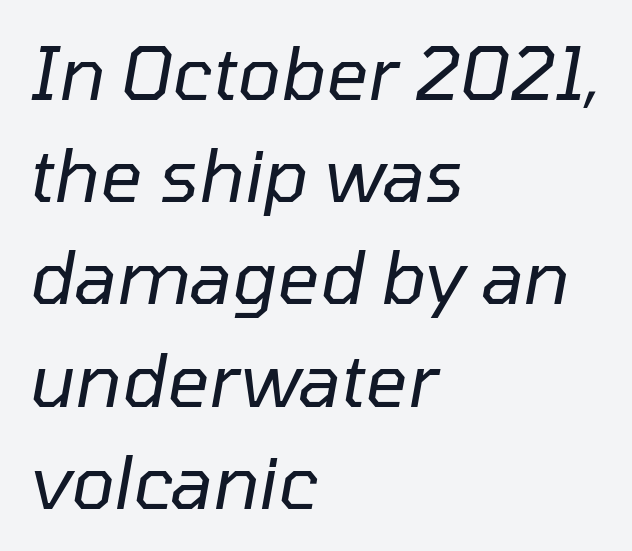
The image shows 73 px regular-weight type, italic (leaning right); set left-aligned, normal line spacing (1.4x), normal letter spacing, not underlined; low stroke contrast and a medium x-height.
